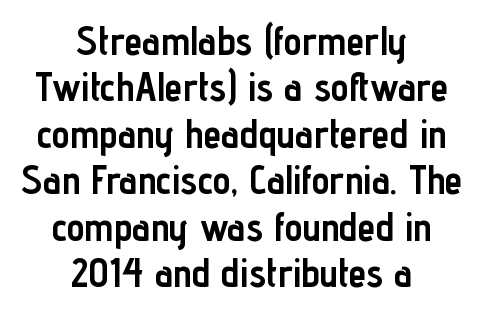
The image shows 40 px semibold, condensed sans-serif type, upright; set centered, line spacing 1.16x, normal letter spacing, not underlined; low stroke contrast and a medium x-height.
